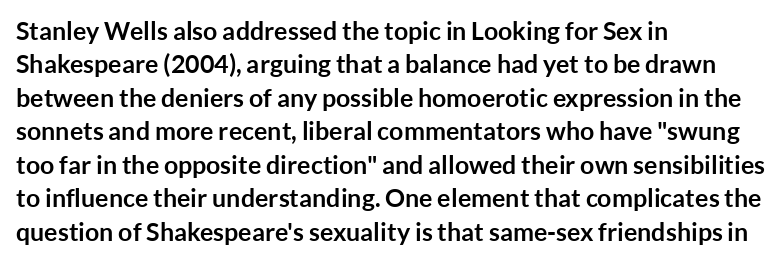
The image shows 25 px bold type, upright; set left-aligned, normal line spacing (1.34x), normal letter spacing, not underlined.
